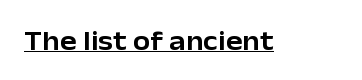
Q: Is the text italic (slanted)? A: No, it is upright.
Q: Is the typeface a serif or a sans-serif typeface? A: Sans-serif.
Q: Is the text underlined? A: Yes.
Q: Is the spacing between letters normal or unusually wide? A: Normal.
Q: Width (condensed, normal, or wide)? A: Normal.
Q: Stroke contrast? A: Low.
Q: x-height? A: Medium.
Q: Monospaced? A: No.
